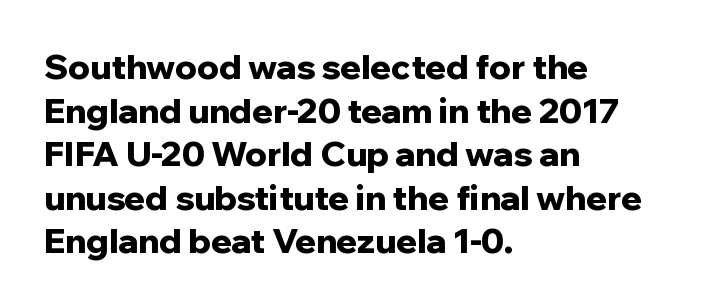
Quick note: not italic, upright. Nothing sits at the stroke ends, so this counts as sans-serif. Horizontally, the lines are justified to the leading edge only. Does the weight exceed regular? Yes, all the way to bold. Honestly, the letter spacing is just normal — you wouldn't notice it.
